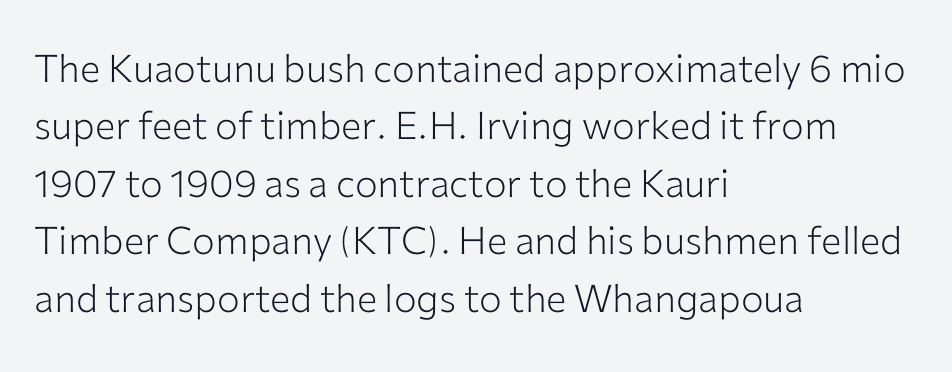
The image shows 38 px light sans-serif type, upright; set left-aligned, normal line spacing (1.51x), normal letter spacing, not underlined; low stroke contrast and a medium x-height.
